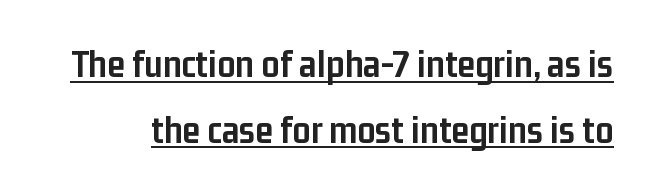
Words appear dense and cohesive because spacing is normal. Underlined type. Its strokes are broad and dark, the hallmark of bold type. Rendered with straight, roman letterforms. This block has exactly the height ordinary leading produces.
